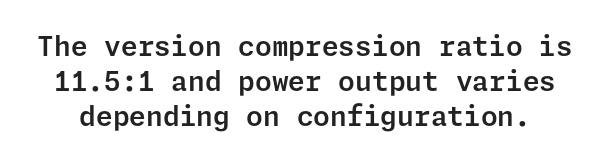
The image shows 27 px text type, upright; set normal line spacing (1.29x), normal letter spacing, not underlined.
